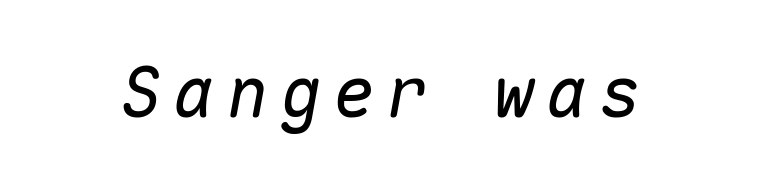
A typesetter would mark this as italic. Here the designer chose a console-style face with uniform glyph widths. Bare-footed words on every line.
